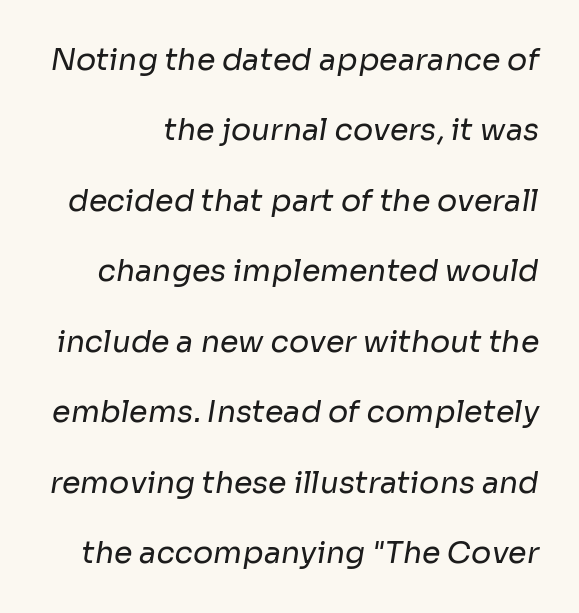
I'd call this a sans setting — the letters go barefoot. Students, note that the glyphs here touch the page at normal intervals. Is there much room between lines? Yes — plenty of vertical air separates them. Is the type heavy? It reads as light-to-regular instead. Think of a printed novel: that variable character pitch is what you see here. Descender tails drop into unmarked territory.
